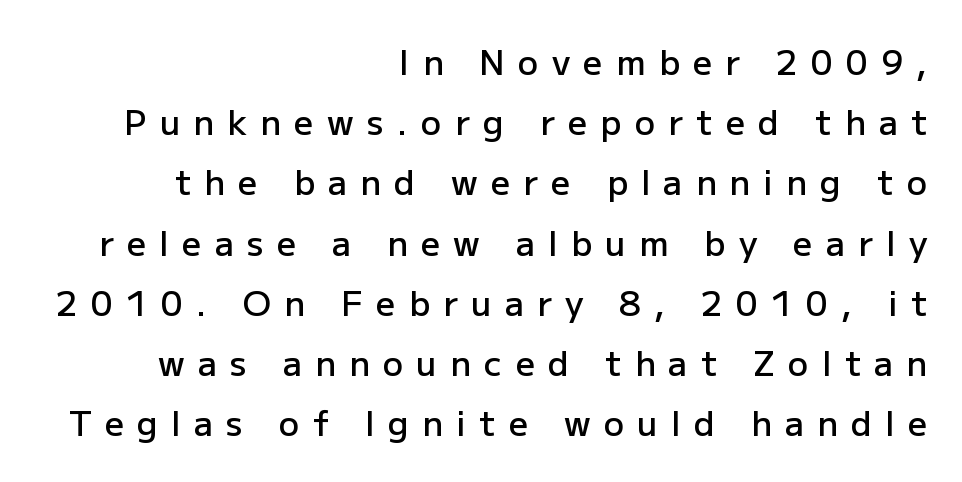
Q: Is the text bold? A: Semi-bold.
Q: Is the text italic (slanted)? A: No, it is upright.
Q: Is the typeface a serif or a sans-serif typeface? A: Sans-serif.
Q: Is the text underlined? A: No.
Q: How is the paragraph aligned? A: Right-aligned.
Q: Is the spacing between letters normal or unusually wide? A: Unusually wide.
Q: Width (condensed, normal, or wide)? A: Normal.
Q: Stroke contrast? A: Low.
Q: x-height? A: Medium.
Q: Monospaced? A: No.
